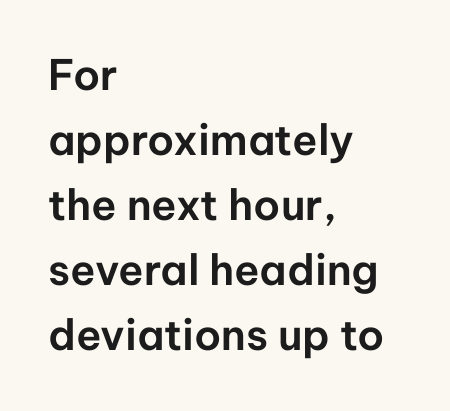
Q: Is the text italic (slanted)? A: No, it is upright.
Q: Is the typeface a serif or a sans-serif typeface? A: Sans-serif.
Q: Is the text underlined? A: No.
Q: How is the paragraph aligned? A: Left-aligned.
Q: Is the spacing between letters normal or unusually wide? A: Normal.
Q: Is the spacing between lines tight, normal or loose? A: Normal.
Q: Width (condensed, normal, or wide)? A: Normal.
Q: Stroke contrast? A: Low.
Q: x-height? A: Medium.
Q: Monospaced? A: No.
